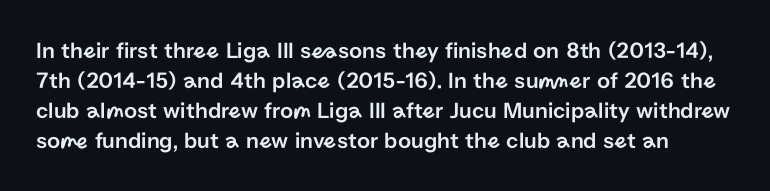
The image shows 23 px text type, upright; set normal line spacing (1.31x), normal letter spacing, not underlined.
